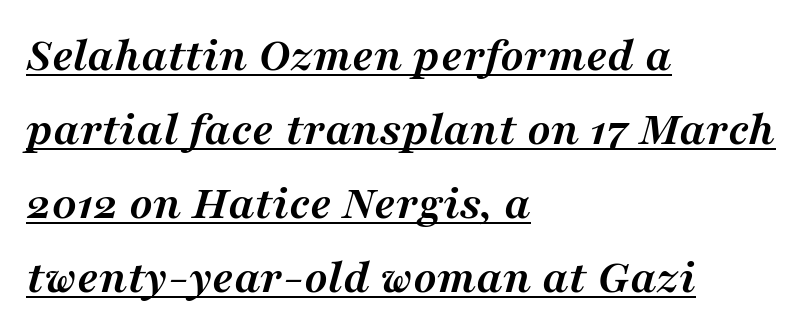
{"serif": "yes", "italic": "yes", "lean": "right", "slant_degrees": 16, "bold": "yes", "weight": "semibold", "width": "normal", "stroke_contrast": "medium", "x_height": "medium", "monospaced": "no", "underline": "yes", "align": "left", "line_spacing": "normal", "line_spacing_ratio": 1.51, "letter_spacing": "normal", "letter_spacing_em": 0.0, "glyph_px": 49}
